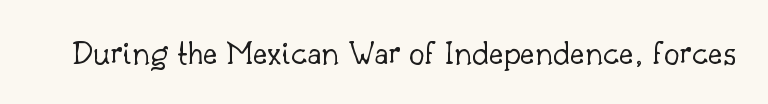
Character widths vary here, with narrow letters taking less room than wide ones. The strip under each line holds only bare page. A typesetter would mark this as roman, not italic.
